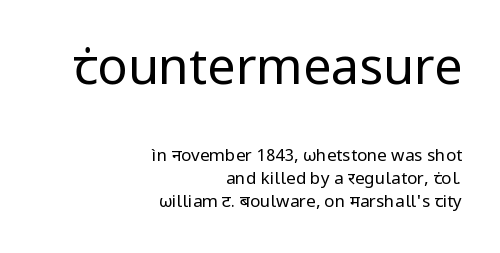
Q: Is the text bold? A: No.
Q: Is the text italic (slanted)? A: No, it is upright.
Q: Is the typeface a serif or a sans-serif typeface? A: Sans-serif.
Q: Is the text underlined? A: No.
Q: How is the paragraph aligned? A: Right-aligned.
Q: Is the spacing between letters normal or unusually wide? A: Normal.
Q: Is the spacing between lines tight, normal or loose? A: Normal.
Q: Which block of text is set in a larger size, the first (top) or the second (bottom)? A: The first (top) one.
Q: Width (condensed, normal, or wide)? A: Normal.
Q: Stroke contrast? A: Low.
Q: x-height? A: Medium.
Q: Monospaced? A: No.
